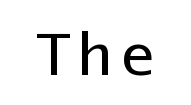
{"serif": "no", "italic": "no", "bold": "no", "weight": "regular", "width": "normal", "stroke_contrast": "low", "x_height": "medium", "monospaced": "yes", "underline": "no", "glyph_px": 57}
